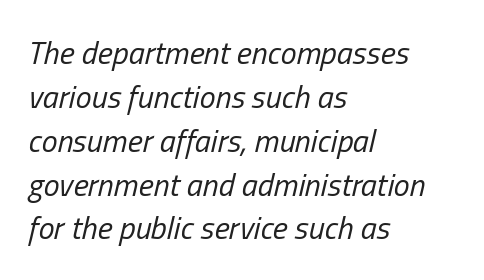
The image shows 32 px regular-weight, condensed type, italic (leaning right); set left-aligned, normal line spacing (1.37x), normal letter spacing, not underlined; low stroke contrast and a medium x-height.
